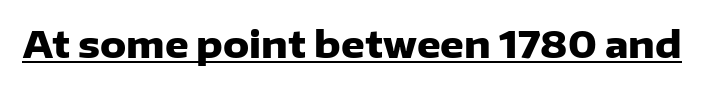
Every stem runs plumb, perpendicular to the baseline. How are the letters spaced? Ordinarily, with no added tracking. I'd call this a sans setting — the letters go barefoot. The face used here appears with an underline applied. Spacing verdict: proportional, widths tailored to each character. These lines carry a lot of weight — the face is fully bold.
